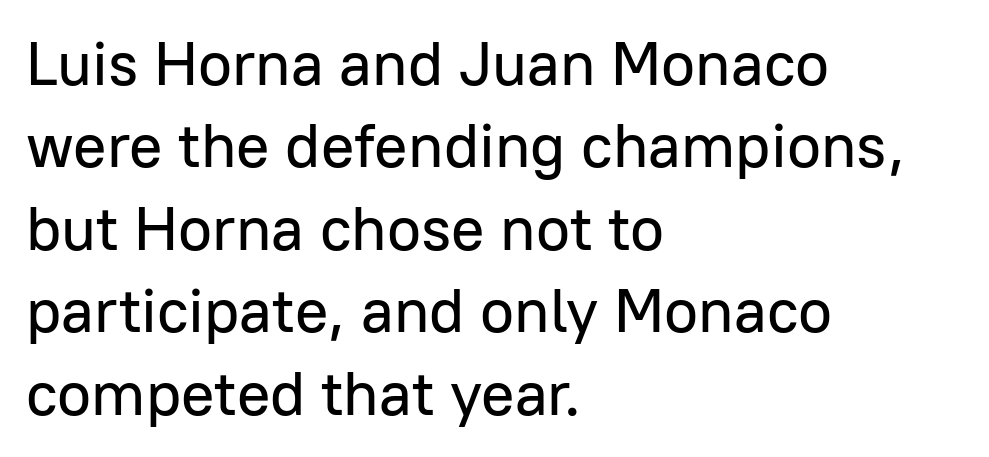
The image shows 62 px sans-serif type, upright; set left-aligned, normal line spacing (1.33x), normal letter spacing, not underlined; low stroke contrast and a medium x-height.
